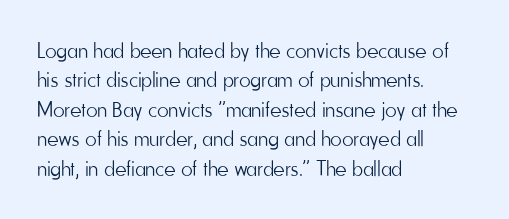
{"italic": "no", "bold": "no", "underline": "no", "align": "left", "line_spacing": "normal", "line_spacing_ratio": 1.34, "letter_spacing": "normal", "letter_spacing_em": 0.0, "glyph_px": 22}
